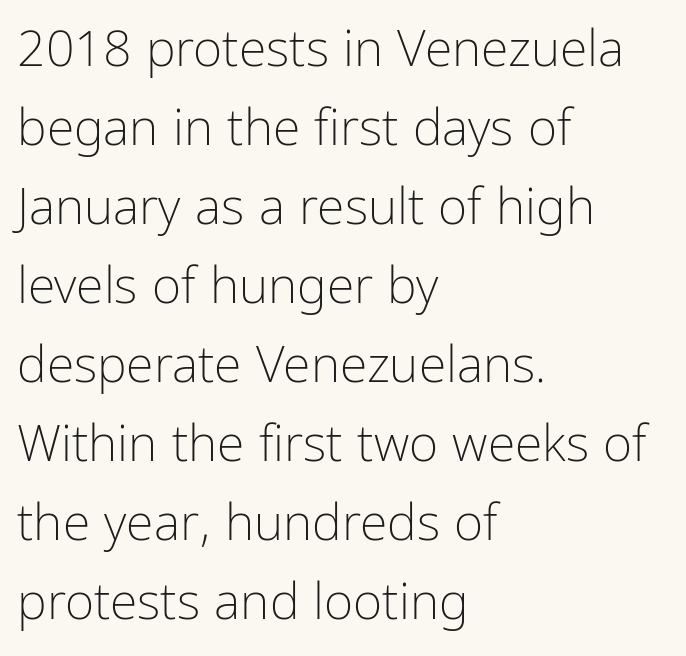
Q: Is the text bold? A: No.
Q: Is the text italic (slanted)? A: No, it is upright.
Q: Is the typeface a serif or a sans-serif typeface? A: Sans-serif.
Q: Is the text underlined? A: No.
Q: How is the paragraph aligned? A: Left-aligned.
Q: Is the spacing between letters normal or unusually wide? A: Normal.
Q: Is the spacing between lines tight, normal or loose? A: Normal.
Q: Width (condensed, normal, or wide)? A: Condensed.
Q: Stroke contrast? A: Low.
Q: x-height? A: Medium.
Q: Monospaced? A: No.
